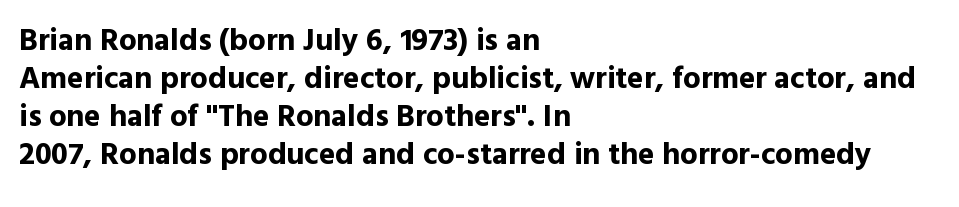
{"serif": "no", "italic": "no", "bold": "yes", "weight": "bold", "width": "normal", "x_height": "medium", "monospaced": "no", "underline": "no", "align": "left", "line_spacing_ratio": 1.23, "letter_spacing": "normal", "letter_spacing_em": 0.0, "glyph_px": 31}
